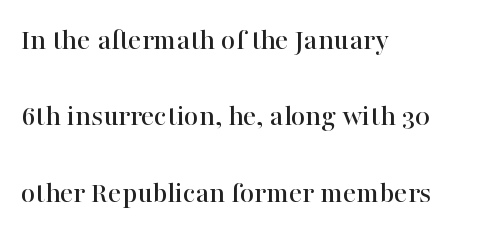
Q: Is the text italic (slanted)? A: No, it is upright.
Q: Is the typeface a serif or a sans-serif typeface? A: Serif.
Q: Is the text underlined? A: No.
Q: How is the paragraph aligned? A: Left-aligned.
Q: Is the spacing between letters normal or unusually wide? A: Normal.
Q: Is the spacing between lines tight, normal or loose? A: Loose.
Q: Width (condensed, normal, or wide)? A: Normal.
Q: Stroke contrast? A: High.
Q: x-height? A: Medium.
Q: Monospaced? A: No.
